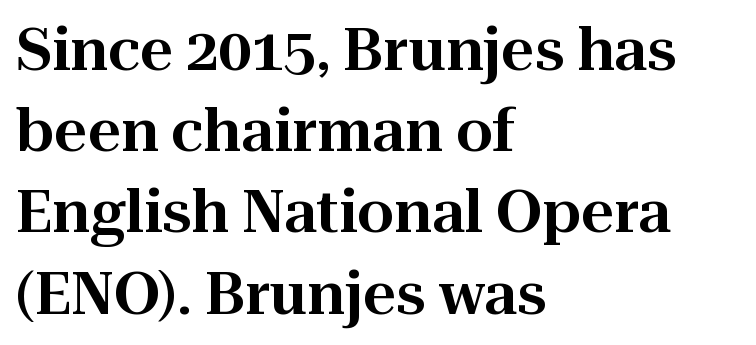
The image shows 58 px serif type, upright; set left-aligned, normal line spacing (1.4x), normal letter spacing, not underlined; high stroke contrast and a medium x-height.
